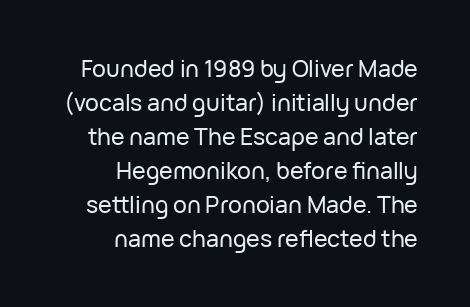
The image shows 23 px text type, upright; set right-aligned, normal line spacing (1.48x), normal letter spacing, not underlined.
